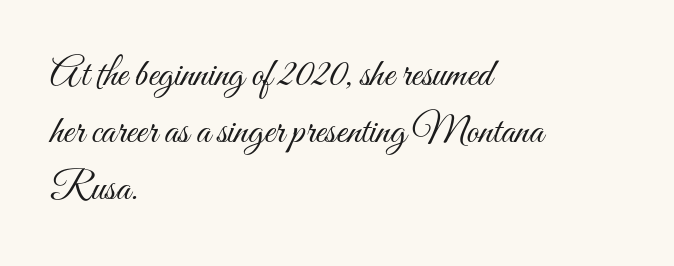
The image shows 40 px light, condensed type; set left-aligned, normal line spacing (1.42x), normal letter spacing, not underlined; medium stroke contrast and a small x-height.
